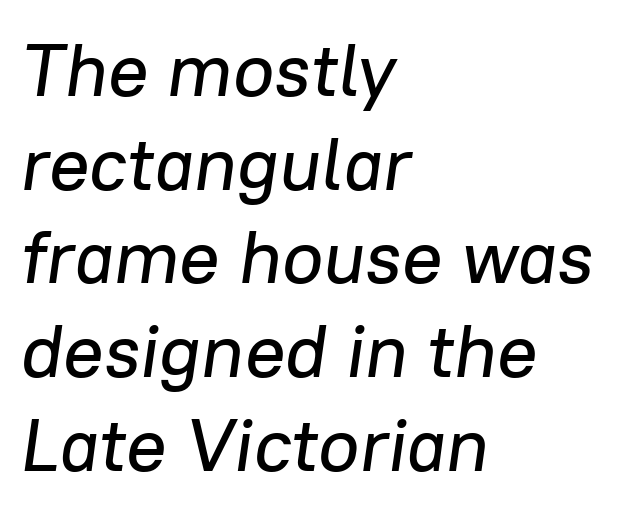
These lines are rendered in a variable-pitch font. What's the leading like? Ordinary, nothing unusual. Does the copy run flush right? No — it runs flush left. An italicized treatment has been applied to the whole sample. Inter-character spacing is left at the font's built-in metrics. Glance below the letters and you will spot only blank space.
